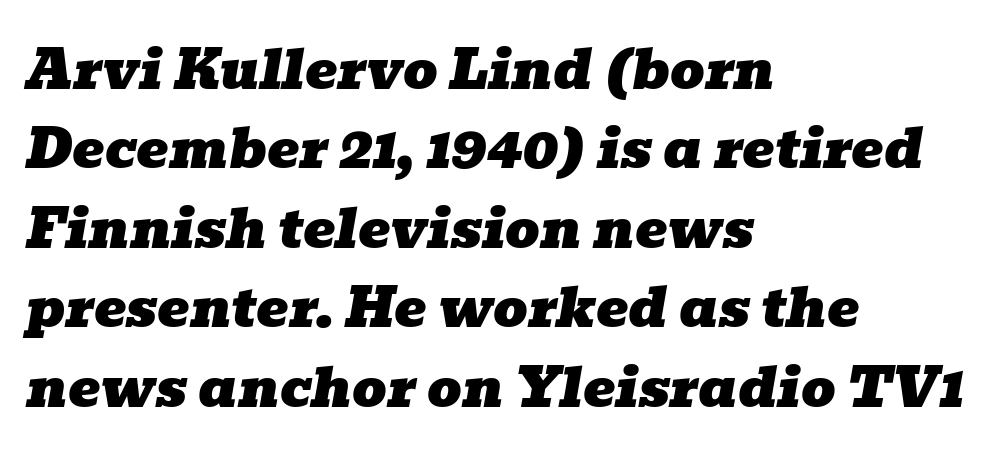
{"serif": "yes", "italic": "yes", "lean": "right", "slant_degrees": 10, "width": "wide", "stroke_contrast": "low", "x_height": "medium", "monospaced": "no", "underline": "no", "align": "left", "line_spacing": "normal", "line_spacing_ratio": 1.47, "letter_spacing": "normal", "letter_spacing_em": 0.0, "glyph_px": 54}
